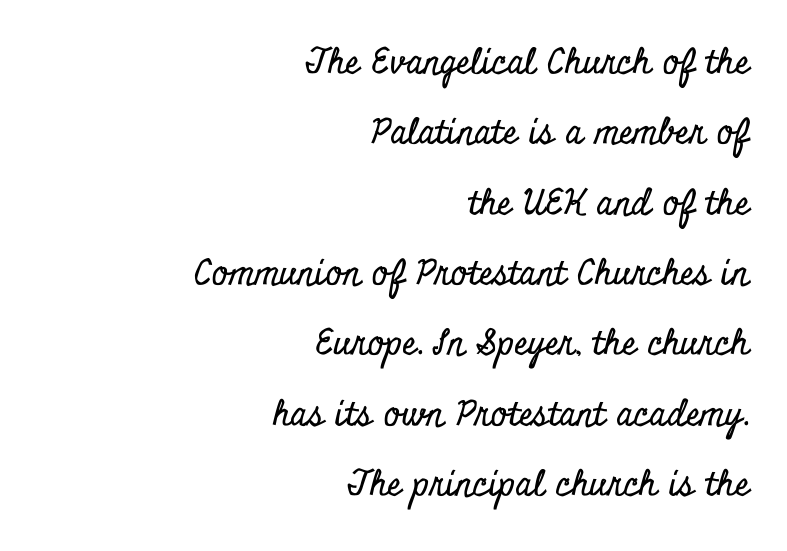
{"serif": "yes", "width": "condensed", "stroke_contrast": "low", "x_height": "small", "monospaced": "no", "underline": "no", "align": "right", "line_spacing": "loose", "line_spacing_ratio": 2.01, "letter_spacing": "normal", "letter_spacing_em": 0.0, "glyph_px": 35}
